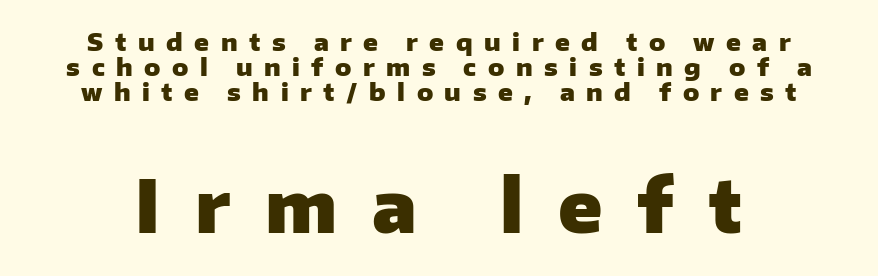
Honestly, the rows look squashed on top of each other. The letters stand straight up with perfectly vertical stems. This rendering widens character spacing well past its baseline value. The face used here is a sans, in the tradition of grotesques and geometrics. Plenty of ink on the page — the face is bold.
